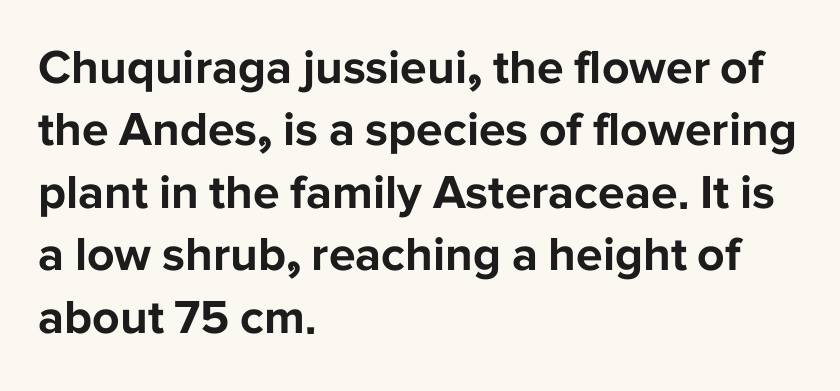
{"serif": "no", "italic": "no", "bold": "yes", "weight": "bold", "width": "normal", "stroke_contrast": "low", "x_height": "medium", "monospaced": "no", "underline": "no", "align": "left", "line_spacing": "normal", "line_spacing_ratio": 1.3, "letter_spacing": "normal", "letter_spacing_em": 0.0, "glyph_px": 48}
